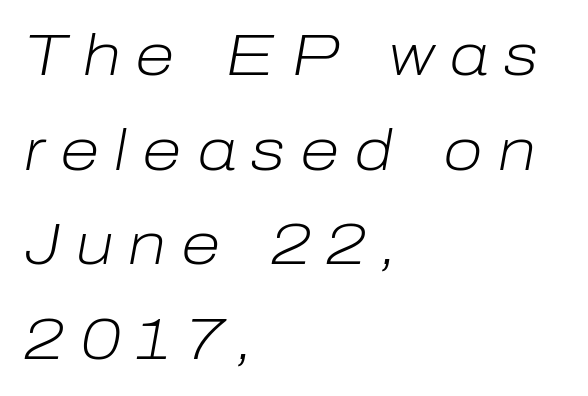
Notice how the passage keeps a crisp vertical edge on the left only. Think of a printed novel: that variable character pitch is what you see here. Baseline-to-baseline distance is the conventional proportion of letter height. A bare baseline throughout the passage. A typesetter would mark this as italic.
